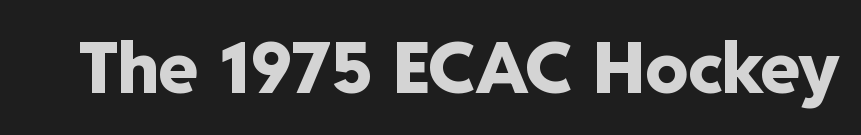
The image shows 71 px heavy sans-serif type, upright; set normal letter spacing, not underlined; low stroke contrast and a medium x-height.
